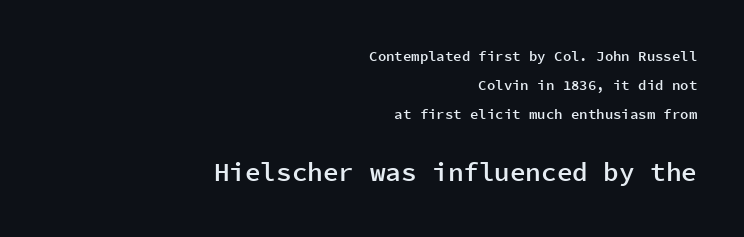
Q: Is the text bold? A: Semi-bold.
Q: Is the text italic (slanted)? A: No, it is upright.
Q: Is the text underlined? A: No.
Q: How is the paragraph aligned? A: Right-aligned.
Q: Is the spacing between letters normal or unusually wide? A: Normal.
Q: Is the spacing between lines tight, normal or loose? A: Loose.
Q: Which block of text is set in a larger size, the first (top) or the second (bottom)? A: The second (bottom) one.
